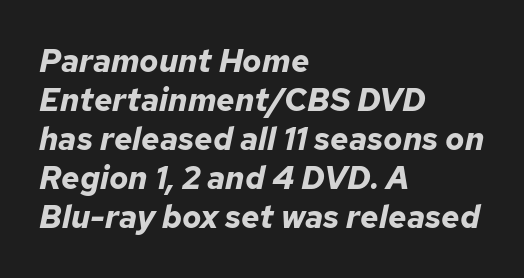
The ragged edge is on the right, which tells us the setting is flush left. Each letter keeps its own natural width here, so spacing adapts to shape. A dark, heavy texture on the line: the type is bold. This is oblique type, the kind used for emphasis or titles.
